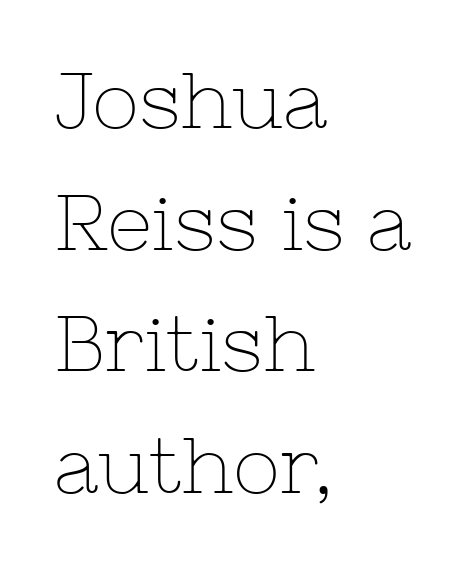
Q: Is the text bold? A: No.
Q: Is the text italic (slanted)? A: No, it is upright.
Q: Is the typeface a serif or a sans-serif typeface? A: Serif.
Q: Is the text underlined? A: No.
Q: How is the paragraph aligned? A: Left-aligned.
Q: Is the spacing between letters normal or unusually wide? A: Normal.
Q: Is the spacing between lines tight, normal or loose? A: Normal.
Q: Width (condensed, normal, or wide)? A: Normal.
Q: Stroke contrast? A: Low.
Q: x-height? A: Medium.
Q: Monospaced? A: No.
